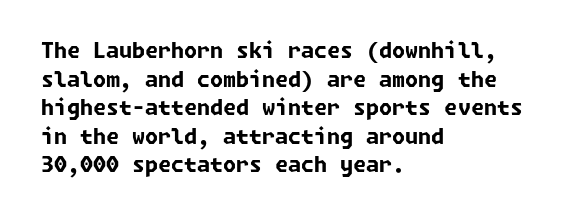
Words float on clear page, feet unadorned. Typesetter's note: full bold, strokes at maximum text heaviness. In terms of letterspacing, this is plain default setting. Every row of glyphs begins at an identical x-position on the left.
